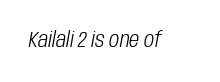
Descenders hang freely into open space. The axis of the letterforms is tilted away from vertical. Observe the ordinary spacing: letters are neighbours, not strangers. These glyphs show unthickened strokes, regular width or finer.
